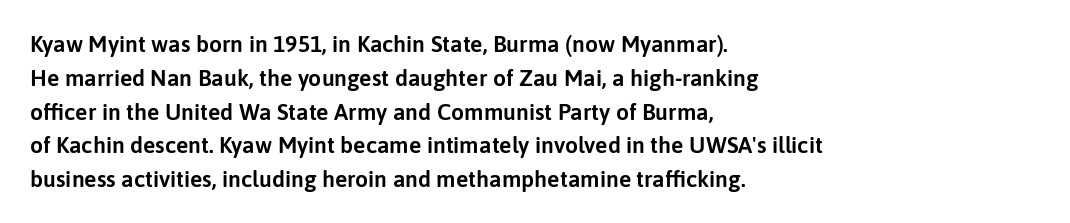
Q: Is the text italic (slanted)? A: No, it is upright.
Q: Is the text underlined? A: No.
Q: How is the paragraph aligned? A: Left-aligned.
Q: Is the spacing between letters normal or unusually wide? A: Normal.
Q: Is the spacing between lines tight, normal or loose? A: Normal.
